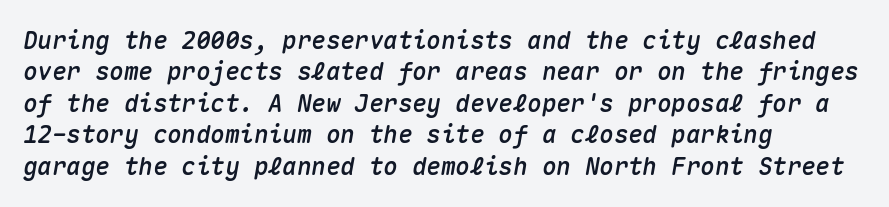
{"italic": "yes", "lean": "right", "slant_degrees": 10, "underline": "no", "align": "left", "line_spacing": "normal", "line_spacing_ratio": 1.31, "letter_spacing": "normal", "letter_spacing_em": 0.0, "glyph_px": 24}
